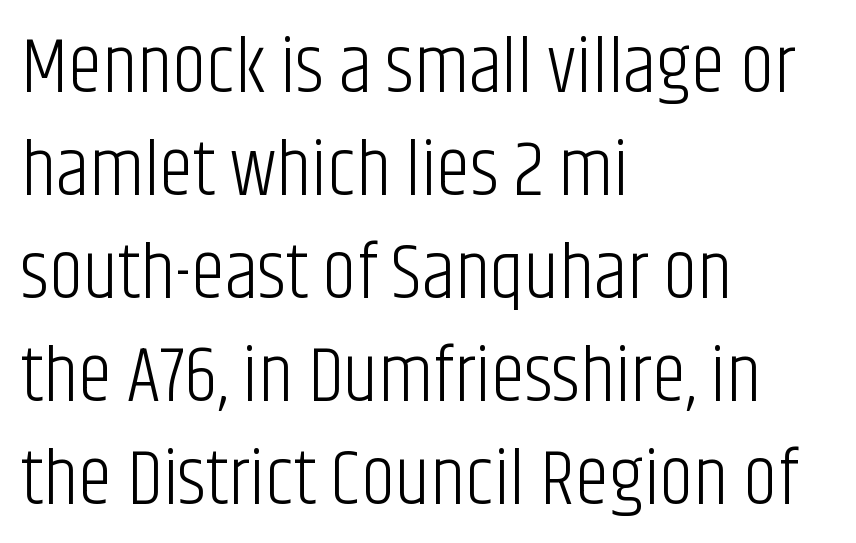
The image shows 78 px light, condensed sans-serif type, upright; set left-aligned, normal line spacing (1.32x), normal letter spacing, not underlined; low stroke contrast and a large x-height.
